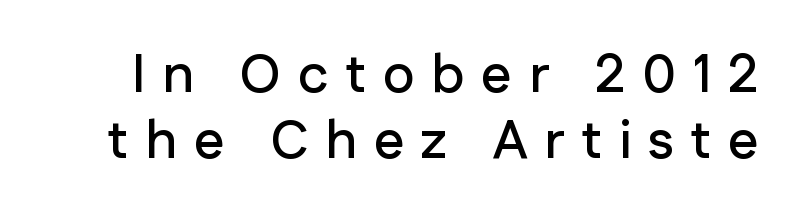
{"serif": "no", "italic": "no", "width": "normal", "stroke_contrast": "low", "x_height": "medium", "monospaced": "no", "underline": "no", "line_spacing_ratio": 1.22, "letter_spacing": "wide", "letter_spacing_em": 0.31, "glyph_px": 54}
